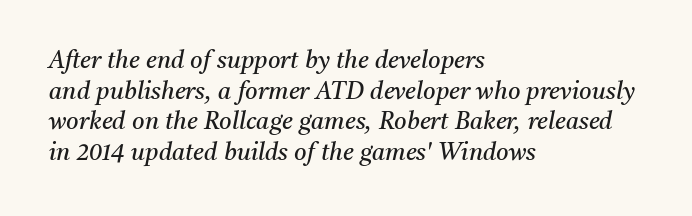
The image shows 24 px text type, italic (leaning right); set left-aligned, normal line spacing (1.28x), normal letter spacing, not underlined.
